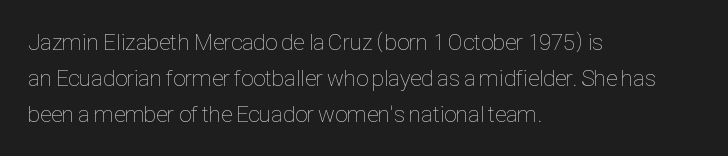
Q: Is the text bold? A: No.
Q: Is the text italic (slanted)? A: No, it is upright.
Q: Is the text underlined? A: No.
Q: How is the paragraph aligned? A: Left-aligned.
Q: Is the spacing between letters normal or unusually wide? A: Normal.
Q: Is the spacing between lines tight, normal or loose? A: Normal.
